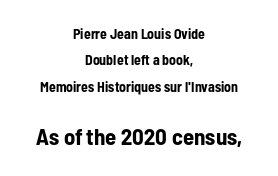
The passage shown has conventional tracking throughout. The rag falls on both sides of this text block equally. Reading top to bottom, the characters get bigger at the block break. Underline: absent. The font is running at its bold setting.
